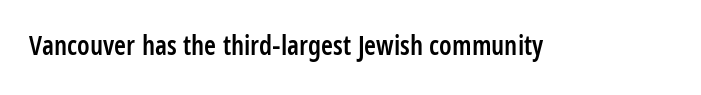
The image shows 27 px text type, upright; set normal letter spacing, not underlined.
